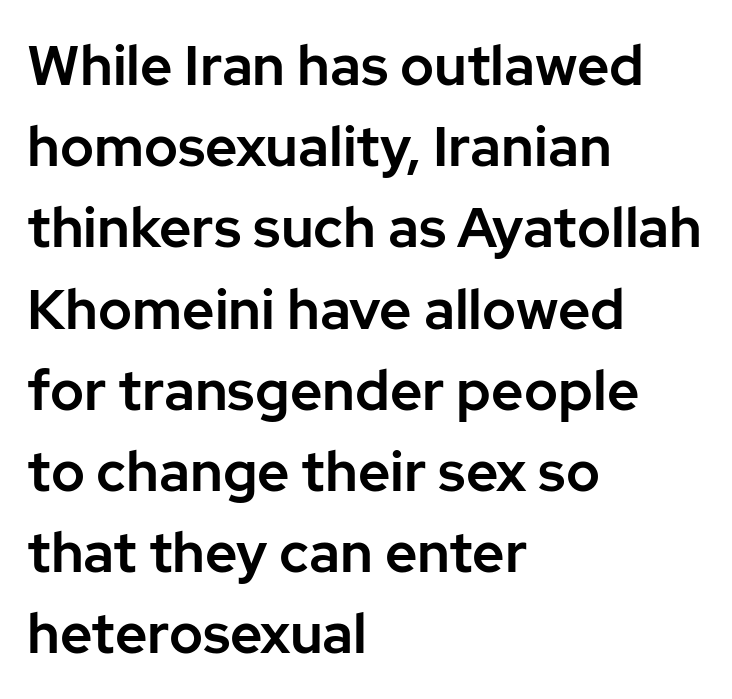
The image shows 56 px sans-serif type, upright; set left-aligned, normal line spacing (1.45x), normal letter spacing, not underlined; low stroke contrast and a medium x-height.
